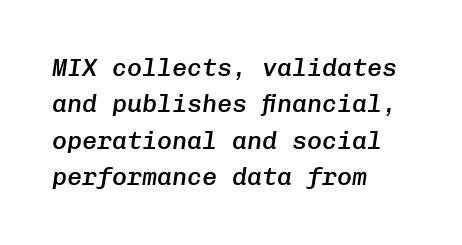
The image shows 25 px text type, italic (leaning right); set left-aligned, normal line spacing (1.46x), normal letter spacing, not underlined.
